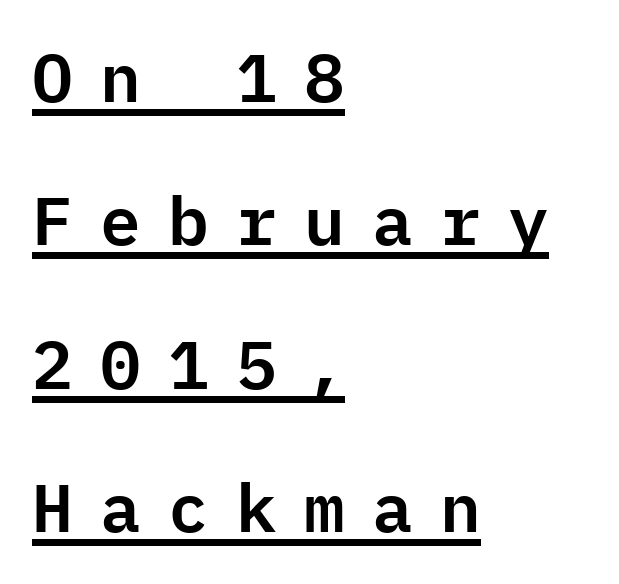
The image shows 68 px sans-serif type, upright, monospaced; set left-aligned, loose line spacing (2.11x), unusually wide letter spacing (+0.4 em), underlined; low stroke contrast and a medium x-height.
